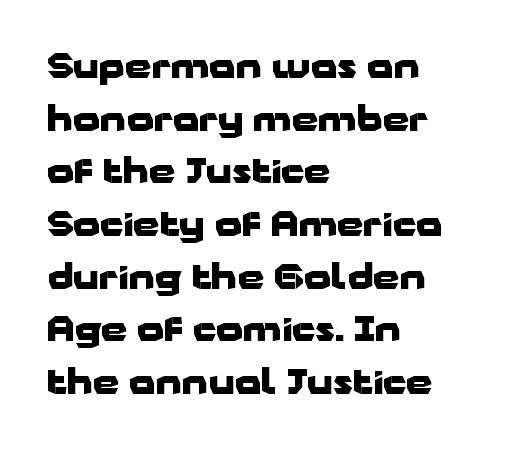
{"serif": "no", "italic": "no", "bold": "yes", "weight": "heavy", "width": "wide", "stroke_contrast": "low", "x_height": "medium", "monospaced": "no", "underline": "no", "align": "left", "line_spacing": "normal", "line_spacing_ratio": 1.55, "letter_spacing": "normal", "letter_spacing_em": 0.0, "glyph_px": 34}
